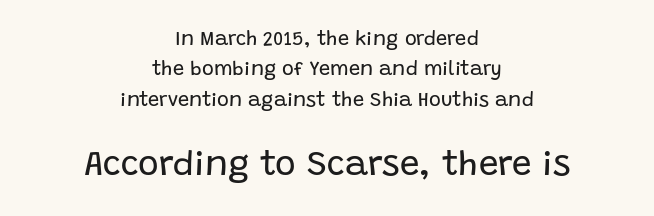
Q: Is the text bold? A: No.
Q: Is the text italic (slanted)? A: No, it is upright.
Q: Is the typeface a serif or a sans-serif typeface? A: Sans-serif.
Q: Is the text underlined? A: No.
Q: How is the paragraph aligned? A: Centered.
Q: Is the spacing between letters normal or unusually wide? A: Normal.
Q: Is the spacing between lines tight, normal or loose? A: Normal.
Q: Which block of text is set in a larger size, the first (top) or the second (bottom)? A: The second (bottom) one.
Q: Width (condensed, normal, or wide)? A: Normal.
Q: Stroke contrast? A: Low.
Q: x-height? A: Large.
Q: Monospaced? A: No.
